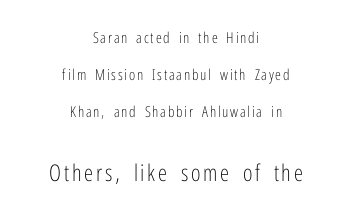
The image shows 23 px text type, upright; set centered, loose line spacing (2.47x), not underlined; the second (bottom) block is 1.53x larger.
